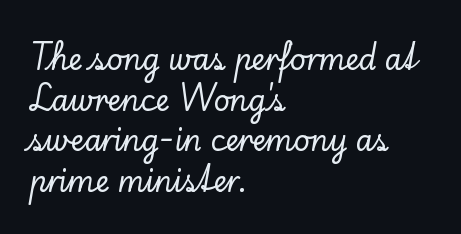
Descenders hang freely into open space. All the whitespace from short lines collects on the right. Line spacing here is normal.
